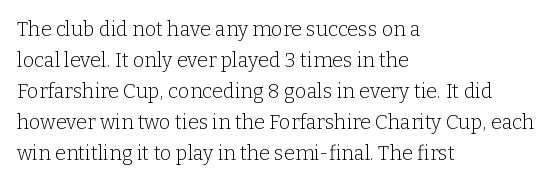
{"italic": "no", "bold": "no", "underline": "no", "align": "left", "line_spacing": "normal", "line_spacing_ratio": 1.55, "letter_spacing": "normal", "letter_spacing_em": 0.0, "glyph_px": 20}
